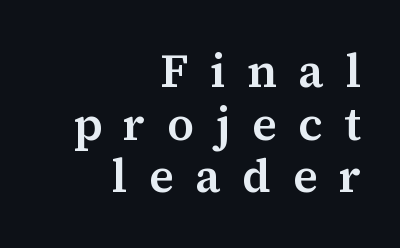
Stems and bowls a touch heavier than normal — semibold. This sample trades vertical openness for compactness between lines. Spacing verdict: proportional, widths tailored to each character. The axis of the letterforms is exactly vertical. Does extra space separate the letters? Yes, quite a lot of it.
